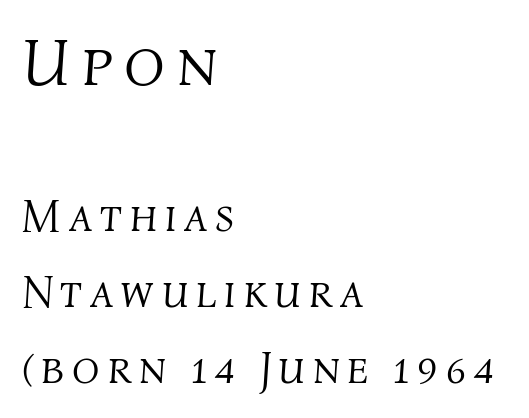
Q: Is the text bold? A: No.
Q: Is the text italic (slanted)? A: Yes, it leans right by about 4 degrees.
Q: Is the text underlined? A: No.
Q: How is the paragraph aligned? A: Left-aligned.
Q: Is the spacing between lines tight, normal or loose? A: Normal.
Q: Which block of text is set in a larger size, the first (top) or the second (bottom)? A: The first (top) one.
Q: Width (condensed, normal, or wide)? A: Normal.
Q: Stroke contrast? A: Medium.
Q: x-height? A: Medium.
Q: Monospaced? A: No.
